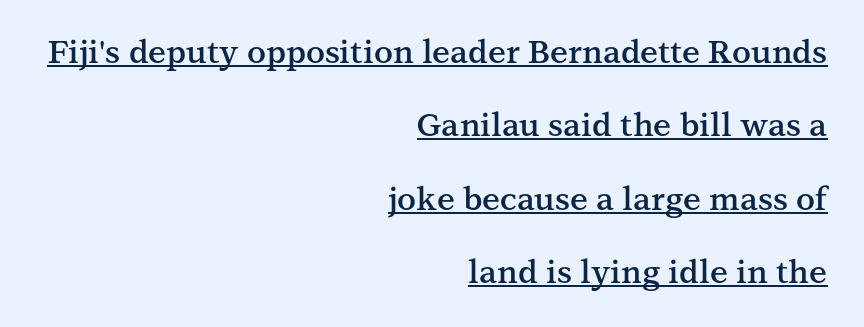
The image shows 32 px semibold serif type, upright; set right-aligned, loose line spacing (2.29x), normal letter spacing, underlined; medium stroke contrast and a medium x-height.
